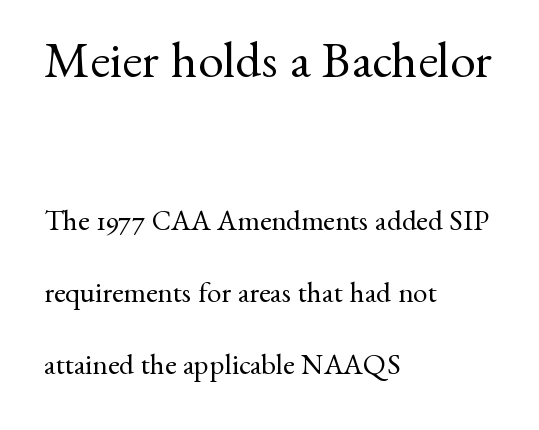
Q: Is the text bold? A: No.
Q: Is the text italic (slanted)? A: No, it is upright.
Q: Is the typeface a serif or a sans-serif typeface? A: Serif.
Q: Is the text underlined? A: No.
Q: How is the paragraph aligned? A: Left-aligned.
Q: Is the spacing between letters normal or unusually wide? A: Normal.
Q: Is the spacing between lines tight, normal or loose? A: Loose.
Q: Which block of text is set in a larger size, the first (top) or the second (bottom)? A: The first (top) one.
Q: Width (condensed, normal, or wide)? A: Normal.
Q: Stroke contrast? A: Medium.
Q: x-height? A: Small.
Q: Monospaced? A: No.
